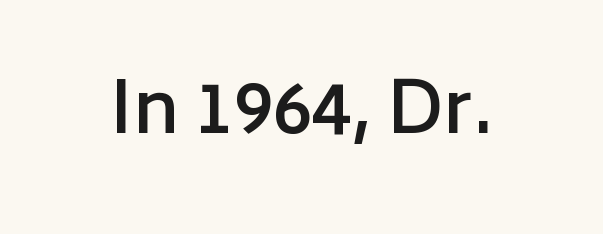
Q: Is the text bold? A: Semi-bold.
Q: Is the text italic (slanted)? A: No, it is upright.
Q: Is the typeface a serif or a sans-serif typeface? A: Sans-serif.
Q: Is the text underlined? A: No.
Q: Is the spacing between letters normal or unusually wide? A: Normal.
Q: Width (condensed, normal, or wide)? A: Normal.
Q: Stroke contrast? A: Low.
Q: x-height? A: Medium.
Q: Monospaced? A: No.
